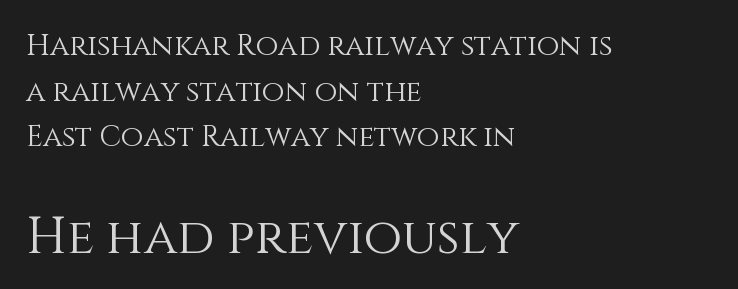
{"italic": "no", "bold": "no", "weight": "light", "width": "normal", "stroke_contrast": "medium", "x_height": "large", "monospaced": "no", "underline": "no", "align": "left", "line_spacing": "normal", "line_spacing_ratio": 1.57, "letter_spacing": "normal", "letter_spacing_em": 0.0, "larger_block": "second", "size_ratio": 1.72, "glyph_px": 50}
